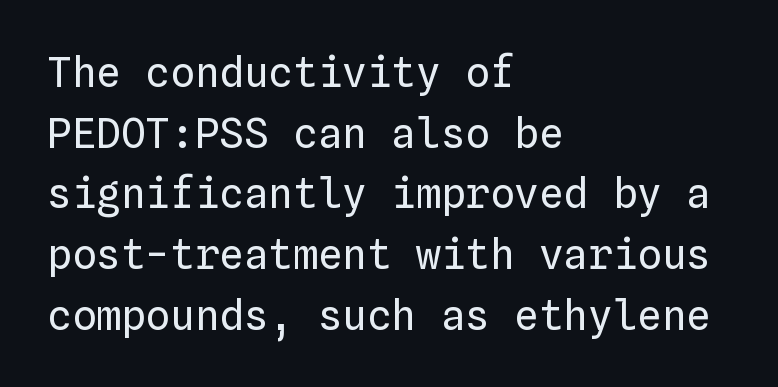
This is the regular roman posture of the typeface. Spacing between characters is what you'd get straight out of the box. Note the uniform advance width — an 'i' takes as much space as an 'm'. These lines stack with their left ends in a neat column. The typeface has the unassuming heft of standard copy or less.
